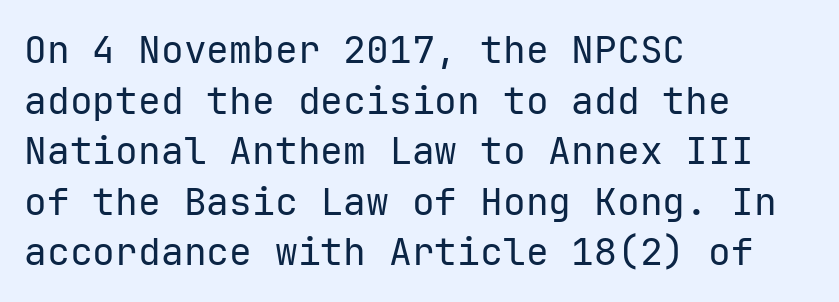
Q: Is the text bold? A: No.
Q: Is the text italic (slanted)? A: No, it is upright.
Q: Is the typeface a serif or a sans-serif typeface? A: Sans-serif.
Q: Is the text underlined? A: No.
Q: How is the paragraph aligned? A: Left-aligned.
Q: Is the spacing between letters normal or unusually wide? A: Normal.
Q: Is the spacing between lines tight, normal or loose? A: Normal.
Q: Width (condensed, normal, or wide)? A: Normal.
Q: Stroke contrast? A: Low.
Q: x-height? A: Medium.
Q: Monospaced? A: Yes.
